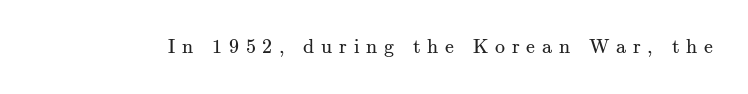
Q: Is the text bold? A: No.
Q: Is the text italic (slanted)? A: No, it is upright.
Q: Is the text underlined? A: No.
Q: Is the spacing between letters normal or unusually wide? A: Unusually wide.
